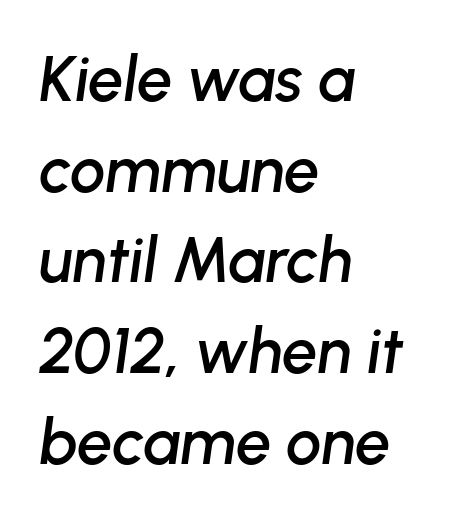
The image shows 63 px text type, italic (leaning right); set left-aligned, normal line spacing (1.44x), normal letter spacing, not underlined; low stroke contrast and a medium x-height.
